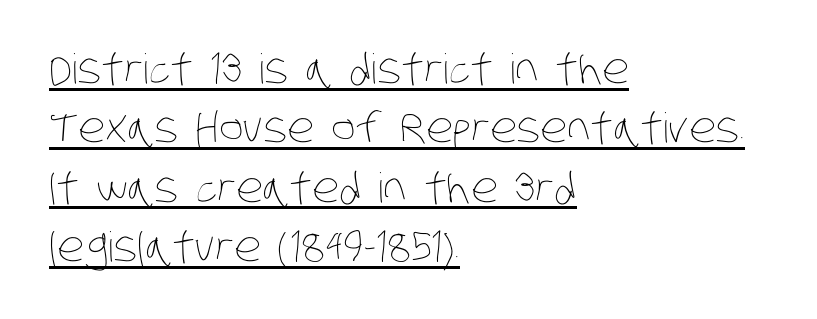
The image shows 41 px thin, condensed type; set left-aligned, normal line spacing (1.45x), normal letter spacing, underlined; low stroke contrast and a large x-height.
